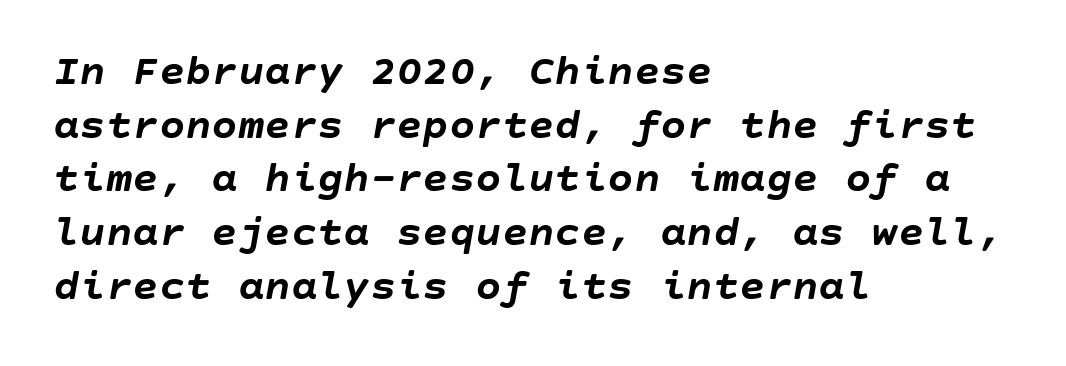
{"italic": "yes", "lean": "right", "slant_degrees": 10, "bold": "yes", "weight": "semibold", "width": "normal", "stroke_contrast": "low", "x_height": "large", "underline": "no", "align": "left", "line_spacing_ratio": 1.22, "letter_spacing": "normal", "letter_spacing_em": 0.0, "glyph_px": 44}
